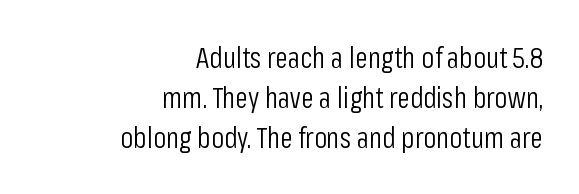
Q: Is the text bold? A: No.
Q: Is the text italic (slanted)? A: No, it is upright.
Q: Is the typeface a serif or a sans-serif typeface? A: Sans-serif.
Q: Is the text underlined? A: No.
Q: How is the paragraph aligned? A: Right-aligned.
Q: Is the spacing between letters normal or unusually wide? A: Normal.
Q: Is the spacing between lines tight, normal or loose? A: Normal.
Q: Width (condensed, normal, or wide)? A: Condensed.
Q: Stroke contrast? A: Low.
Q: x-height? A: Medium.
Q: Monospaced? A: No.
